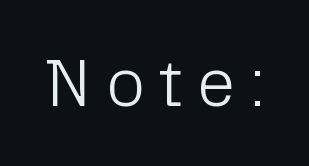
Q: Is the text bold? A: No.
Q: Is the text italic (slanted)? A: No, it is upright.
Q: Is the typeface a serif or a sans-serif typeface? A: Sans-serif.
Q: Is the text underlined? A: No.
Q: Is the spacing between letters normal or unusually wide? A: Unusually wide.
Q: Width (condensed, normal, or wide)? A: Normal.
Q: Stroke contrast? A: Low.
Q: x-height? A: Medium.
Q: Monospaced? A: No.
